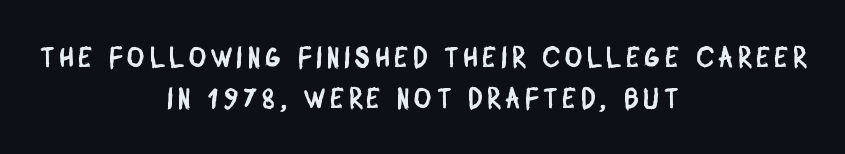
Q: Is the typeface a serif or a sans-serif typeface? A: Sans-serif.
Q: Is the text underlined? A: No.
Q: How is the paragraph aligned? A: Centered.
Q: Is the spacing between lines tight, normal or loose? A: Normal.
Q: Width (condensed, normal, or wide)? A: Condensed.
Q: Stroke contrast? A: Low.
Q: x-height? A: Large.
Q: Monospaced? A: No.
